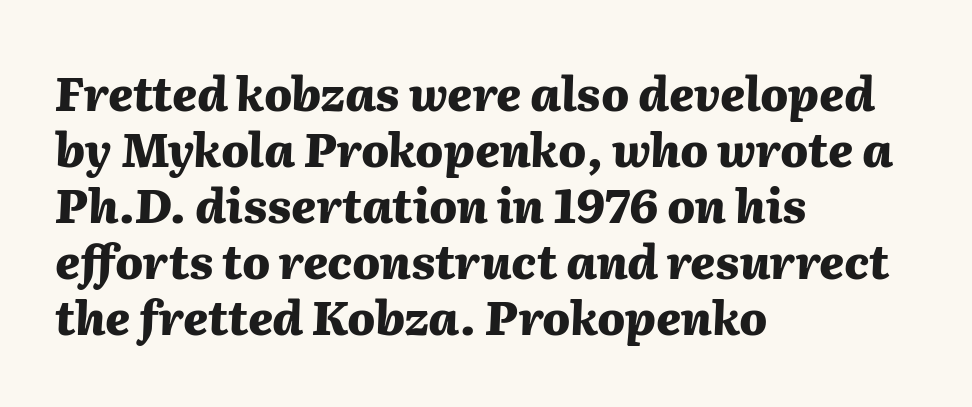
The space beneath each line is pristine and unruled. Compared with typical body copy, the letter spacing here is the same. Tall strokes in this sample are angled rather than plumb. Reading down the block, your eye returns to a fixed left position each line. Plenty of ink on the page — the face is bold.
